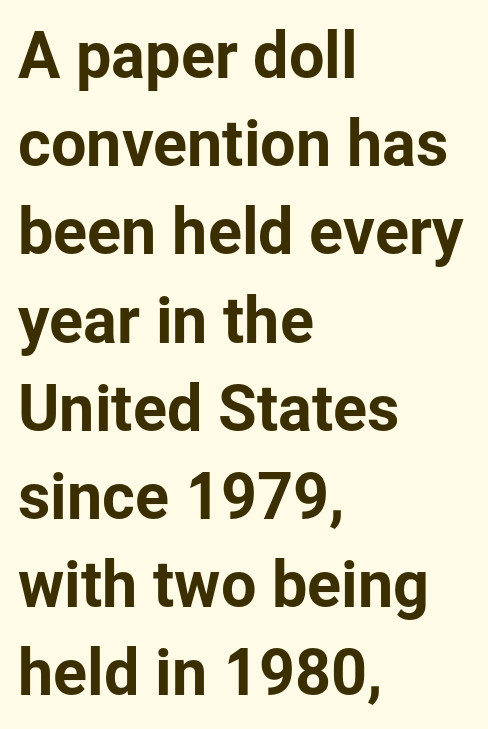
The string is rendered with underlining switched off. Caption: multi-line text, flush left, ragged right. You can tell from the bare stems that sans-serif type was used. What stands out about the letter spacing? Nothing — it is the standard amount. The letters stand straight up with perfectly vertical stems.
